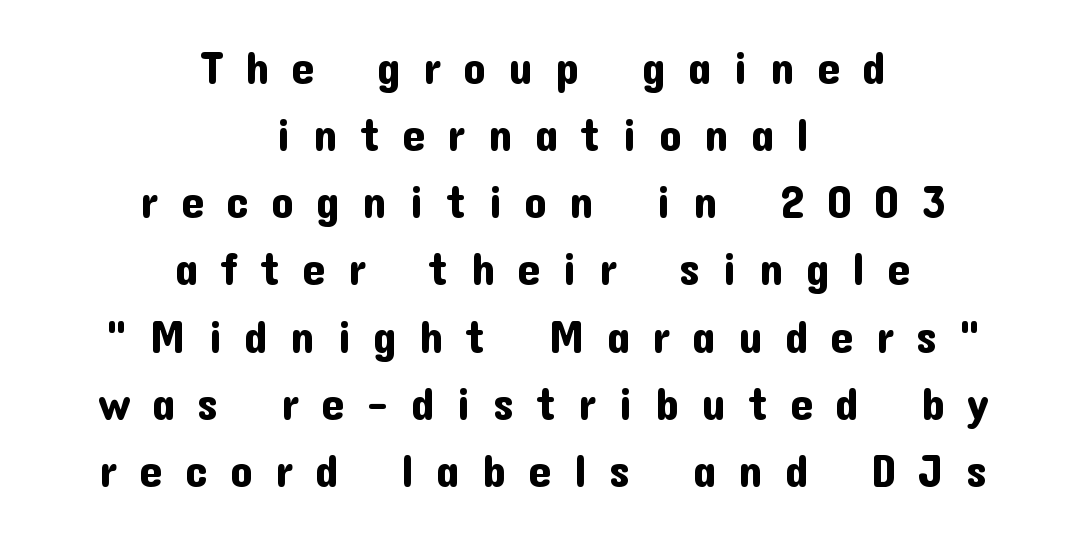
{"serif": "no", "italic": "no", "width": "normal", "stroke_contrast": "low", "x_height": "medium", "monospaced": "no", "underline": "no", "align": "center", "line_spacing": "normal", "line_spacing_ratio": 1.46, "letter_spacing": "wide", "letter_spacing_em": 0.48, "glyph_px": 46}
